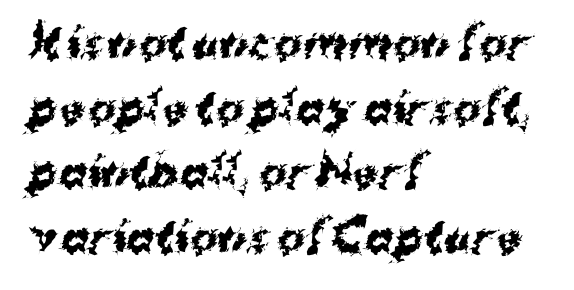
Note the varied advance widths — an 'i' is clearly narrower than an 'm'. Vertical spacing — default. Glyph-to-glyph distance matches everyday printed text. The gap between lines stays unmarked.
